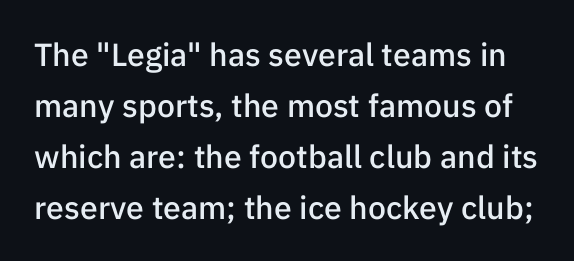
Q: Is the text bold? A: Semi-bold.
Q: Is the text italic (slanted)? A: No, it is upright.
Q: Is the typeface a serif or a sans-serif typeface? A: Sans-serif.
Q: Is the text underlined? A: No.
Q: Is the spacing between letters normal or unusually wide? A: Normal.
Q: Is the spacing between lines tight, normal or loose? A: Normal.
Q: Width (condensed, normal, or wide)? A: Normal.
Q: Stroke contrast? A: Low.
Q: x-height? A: Medium.
Q: Monospaced? A: No.
